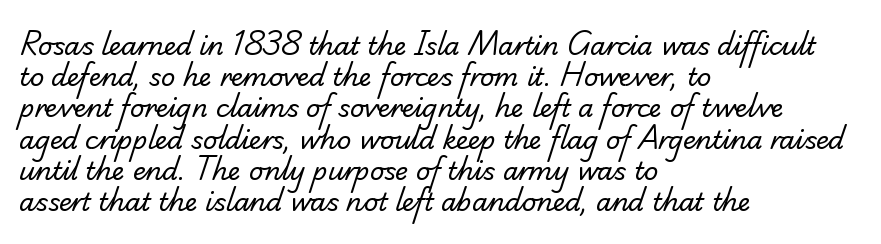
Q: Is the text bold? A: No.
Q: Is the text underlined? A: No.
Q: How is the paragraph aligned? A: Left-aligned.
Q: Is the spacing between letters normal or unusually wide? A: Normal.
Q: Is the spacing between lines tight, normal or loose? A: Normal.
